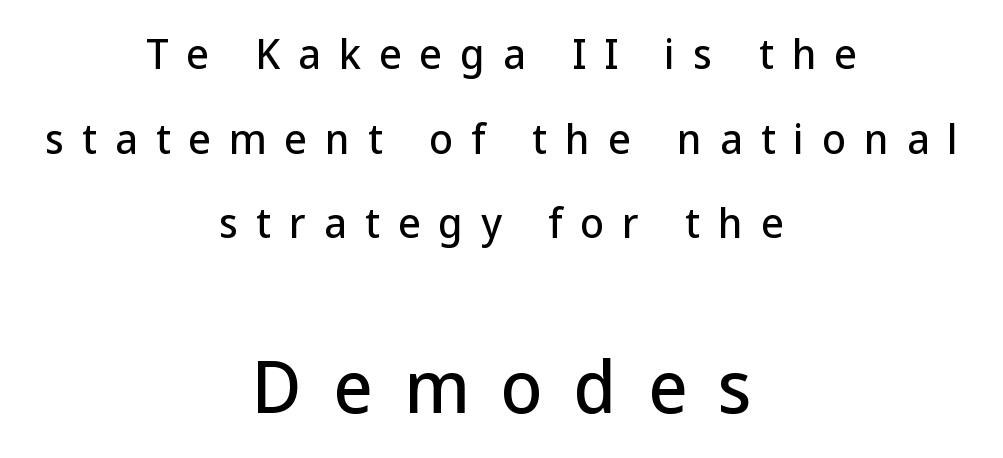
Q: Is the text italic (slanted)? A: No, it is upright.
Q: Is the typeface a serif or a sans-serif typeface? A: Sans-serif.
Q: Is the text underlined? A: No.
Q: How is the paragraph aligned? A: Centered.
Q: Is the spacing between letters normal or unusually wide? A: Unusually wide.
Q: Is the spacing between lines tight, normal or loose? A: Loose.
Q: Which block of text is set in a larger size, the first (top) or the second (bottom)? A: The second (bottom) one.
Q: Width (condensed, normal, or wide)? A: Normal.
Q: Stroke contrast? A: Low.
Q: x-height? A: Medium.
Q: Monospaced? A: No.
